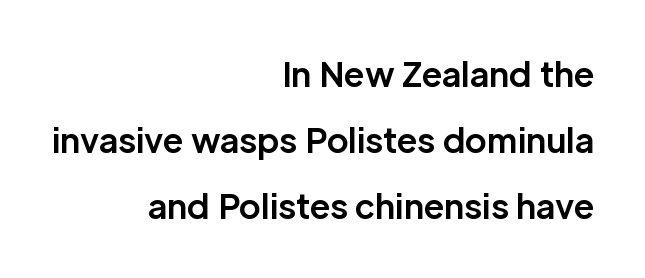
{"serif": "no", "italic": "no", "bold": "yes", "weight": "bold", "width": "normal", "stroke_contrast": "low", "x_height": "medium", "monospaced": "no", "underline": "no", "align": "right", "line_spacing": "loose", "line_spacing_ratio": 2.0, "letter_spacing": "normal", "letter_spacing_em": 0.0, "glyph_px": 33}
